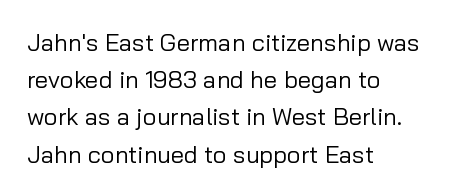
{"italic": "no", "bold": "no", "underline": "no", "align": "left", "line_spacing": "normal", "line_spacing_ratio": 1.55, "letter_spacing": "normal", "letter_spacing_em": 0.0, "glyph_px": 24}
